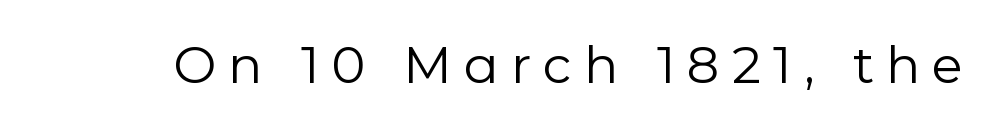
A light-to-regular cut is what we see here. The face used here is rendered with a markedly widened letterfit. It's the straight-up-and-down kind of type. Any mark beneath the type? The region is blank.
